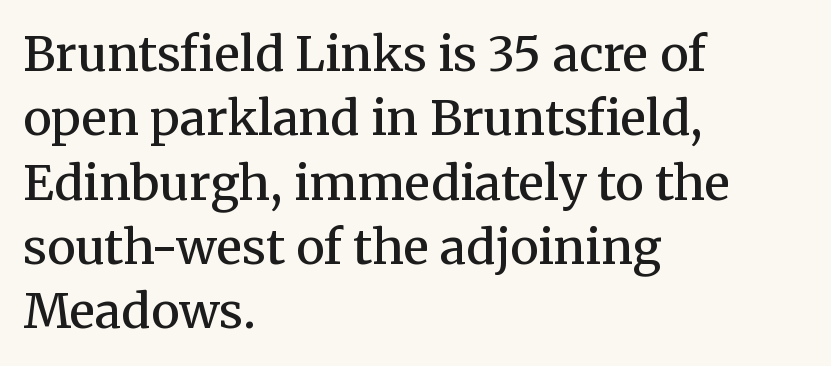
Each line starts at the same left margin while the right side varies. Note the varied advance widths — an 'i' is clearly narrower than an 'm'. No extra tracking has been applied to these lines. The lettering holds an erect, upright posture throughout. Observe the serifs anchoring each vertical stroke in this sample.
